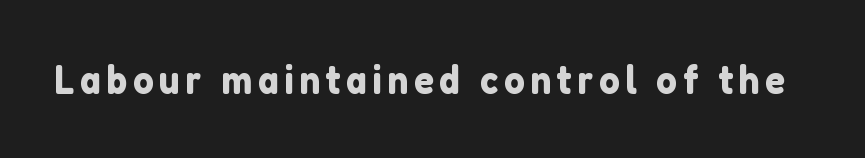
A typesetter would mark this as roman, not italic. Character widths vary here, with narrow letters taking less room than wide ones. The baseline area is clear. The typeface chosen for these lines omits serifs.
